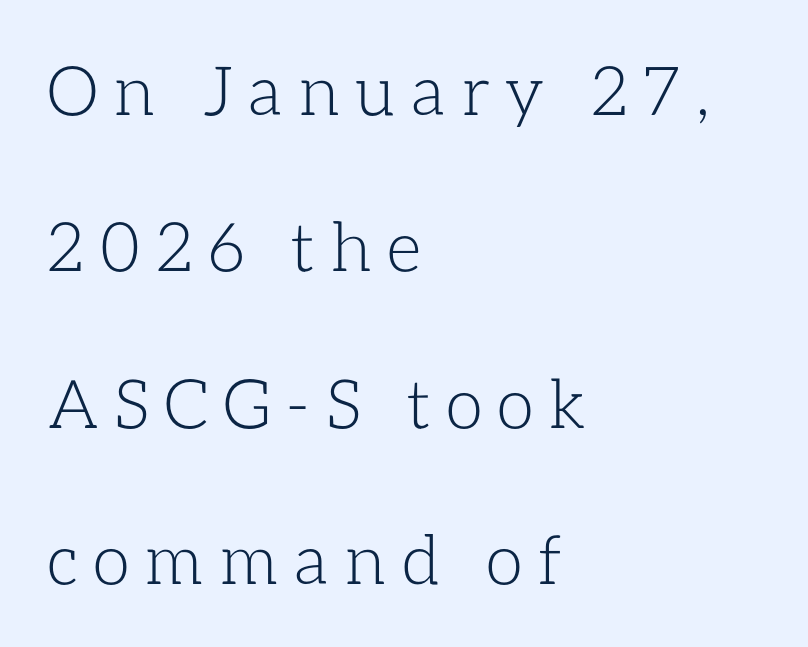
The type is letterspaced generously, with wide tracking. Line beginnings align vertically; line endings do not. Varying glyph widths throughout — classic text-font behaviour. Plain, unruled lines of type. Stem width sits at or under what a default text font uses. Posture: vertical.
